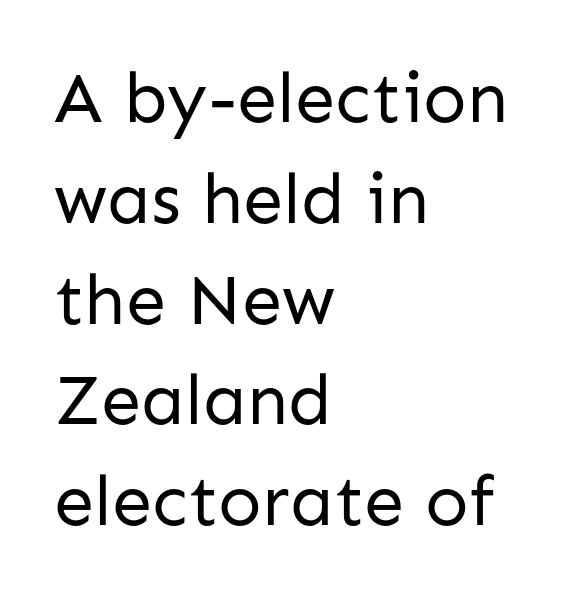
Q: Is the text bold? A: No.
Q: Is the text italic (slanted)? A: No, it is upright.
Q: Is the typeface a serif or a sans-serif typeface? A: Sans-serif.
Q: Is the text underlined? A: No.
Q: How is the paragraph aligned? A: Left-aligned.
Q: Is the spacing between letters normal or unusually wide? A: Normal.
Q: Is the spacing between lines tight, normal or loose? A: Normal.
Q: Width (condensed, normal, or wide)? A: Normal.
Q: Stroke contrast? A: Low.
Q: x-height? A: Medium.
Q: Monospaced? A: No.
